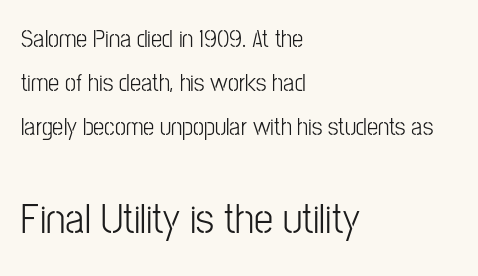
Q: Is the text bold? A: No.
Q: Is the text italic (slanted)? A: No, it is upright.
Q: Is the typeface a serif or a sans-serif typeface? A: Sans-serif.
Q: Is the text underlined? A: No.
Q: How is the paragraph aligned? A: Left-aligned.
Q: Is the spacing between letters normal or unusually wide? A: Normal.
Q: Which block of text is set in a larger size, the first (top) or the second (bottom)? A: The second (bottom) one.
Q: Width (condensed, normal, or wide)? A: Condensed.
Q: Stroke contrast? A: Low.
Q: x-height? A: Medium.
Q: Monospaced? A: No.
